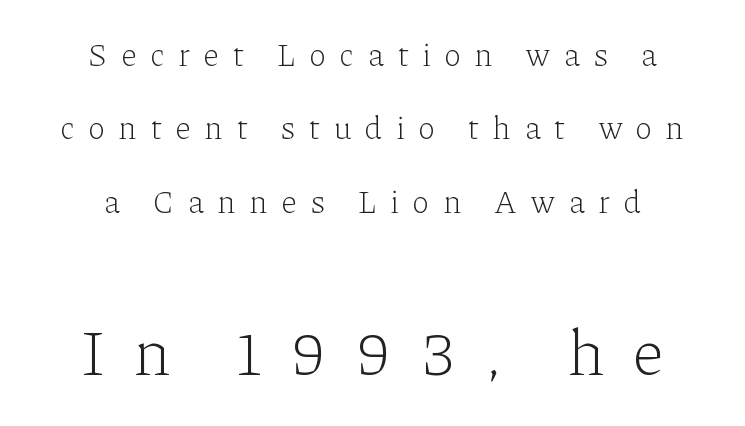
{"serif": "yes", "italic": "no", "bold": "no", "weight": "light", "width": "normal", "stroke_contrast": "low", "x_height": "medium", "monospaced": "no", "underline": "no", "align": "center", "line_spacing": "loose", "line_spacing_ratio": 2.29, "letter_spacing": "wide", "letter_spacing_em": 0.44, "larger_block": "second", "size_ratio": 2.03, "glyph_px": 65}
